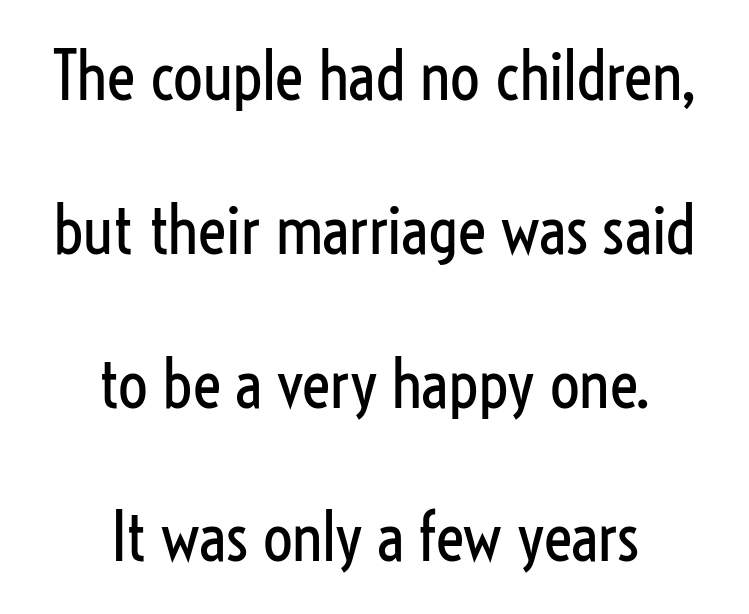
The image shows 66 px regular-weight, condensed sans-serif type, upright; set centered, loose line spacing (2.33x), normal letter spacing, not underlined; low stroke contrast and a medium x-height.
